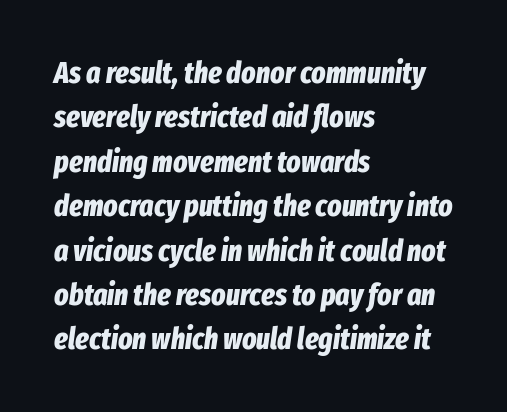
You could not count columns in this text — the font is proportionally spaced. Rows of type keep a routine distance in the vertical direction. This sample uses an oblique cut, with every glyph tilted off the vertical. Compared with an ordinary text face, these strokes are far heavier — a full bold. There is no visible air inserted between adjacent glyphs. A clean baseline with only descenders dipping below it.
